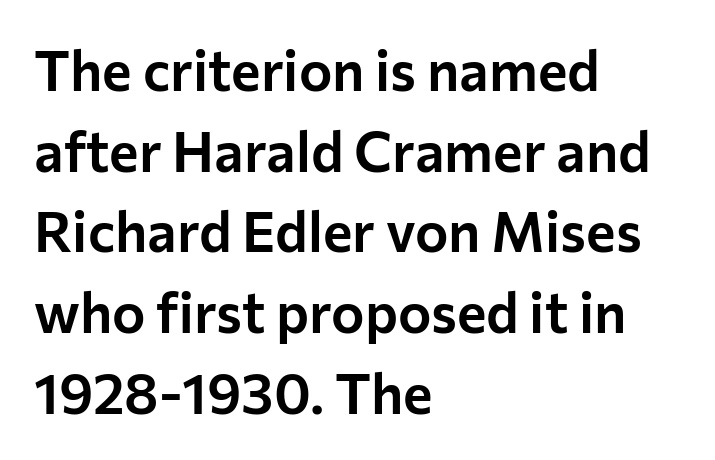
{"serif": "no", "italic": "no", "width": "normal", "stroke_contrast": "low", "x_height": "medium", "monospaced": "no", "underline": "no", "align": "left", "line_spacing": "normal", "line_spacing_ratio": 1.44, "letter_spacing": "normal", "letter_spacing_em": 0.0, "glyph_px": 56}
